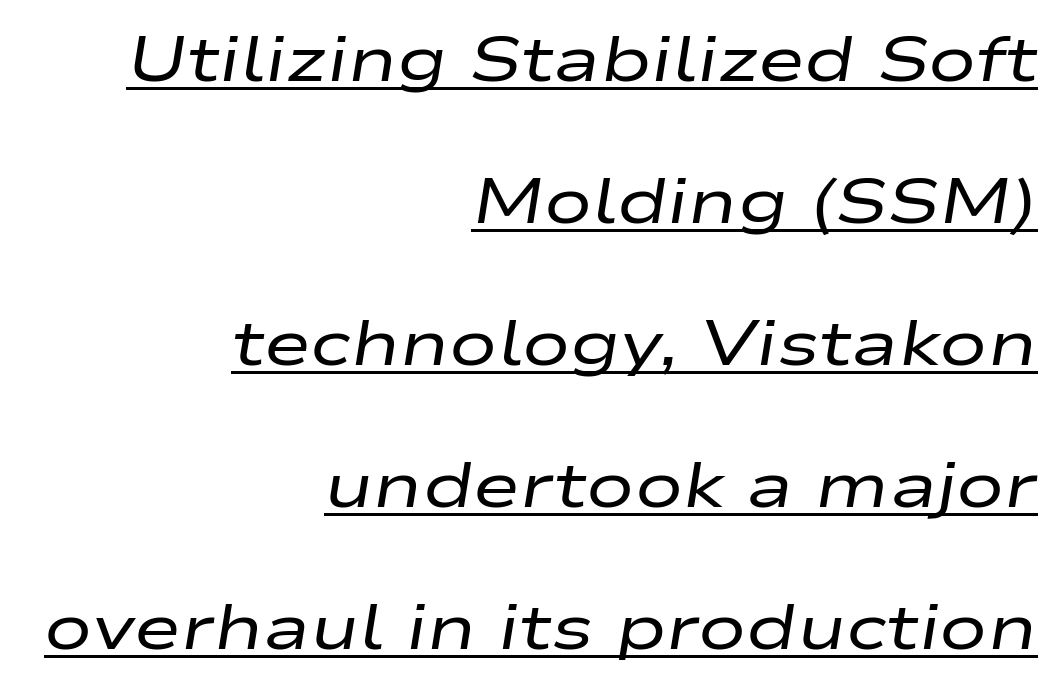
Layout note: lines flush right. The letters advance in unequal steps, a hallmark of proportional type. Characters follow at the spacing the type designer built in. Vertically, the passage feels expansive, rows floating well apart. It's the slanting kind of type.
